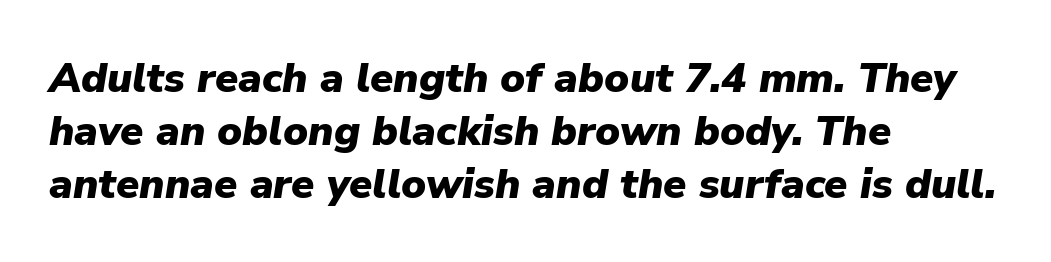
The passage shown is emphatically bold. The lettering tilts uniformly, giving the passage an italic look. Short and long lines alike share a common starting point at left. This block has exactly the height ordinary leading produces. You could not count columns in this text — the font is proportionally spaced.
